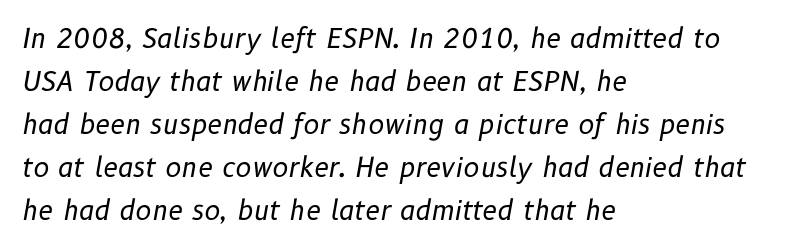
The image shows 27 px text type, italic (leaning right); set left-aligned, normal line spacing (1.59x), normal letter spacing, not underlined.
